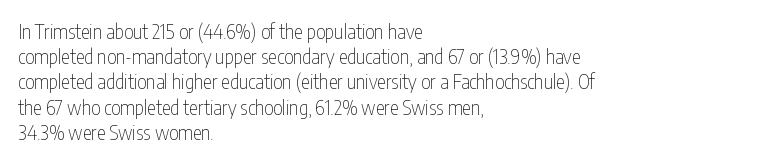
Q: Is the text bold? A: No.
Q: Is the text italic (slanted)? A: No, it is upright.
Q: Is the text underlined? A: No.
Q: How is the paragraph aligned? A: Left-aligned.
Q: Is the spacing between letters normal or unusually wide? A: Normal.
Q: Is the spacing between lines tight, normal or loose? A: Normal.
